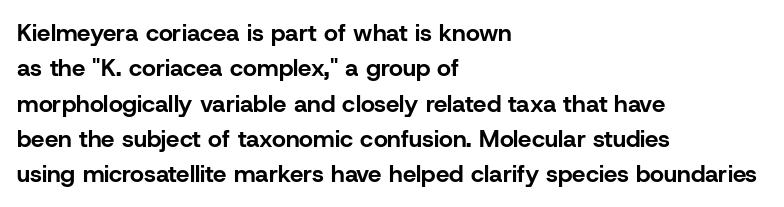
The baseline area is clear. Rendered with straight, roman letterforms. The face used here has the dense, thick strokes of a bold. One-word summary of the alignment: left.
